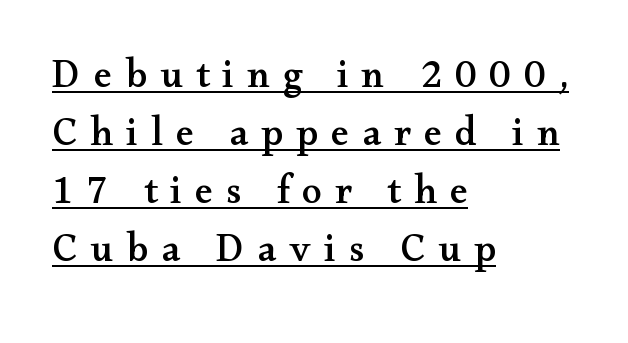
Q: Is the text italic (slanted)? A: No, it is upright.
Q: Is the typeface a serif or a sans-serif typeface? A: Serif.
Q: Is the text underlined? A: Yes.
Q: How is the paragraph aligned? A: Left-aligned.
Q: Is the spacing between letters normal or unusually wide? A: Unusually wide.
Q: Is the spacing between lines tight, normal or loose? A: Normal.
Q: Width (condensed, normal, or wide)? A: Wide.
Q: Stroke contrast? A: Medium.
Q: x-height? A: Small.
Q: Monospaced? A: No.
